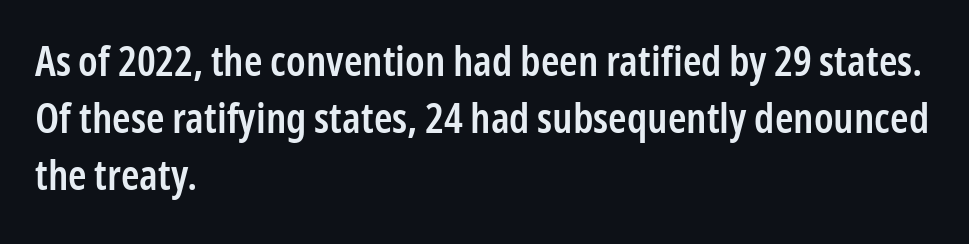
{"serif": "no", "italic": "no", "bold": "semi", "weight": "semibold", "width": "condensed", "stroke_contrast": "low", "x_height": "medium", "monospaced": "no", "underline": "no", "align": "left", "line_spacing": "normal", "line_spacing_ratio": 1.36, "letter_spacing": "normal", "letter_spacing_em": 0.0, "glyph_px": 42}
